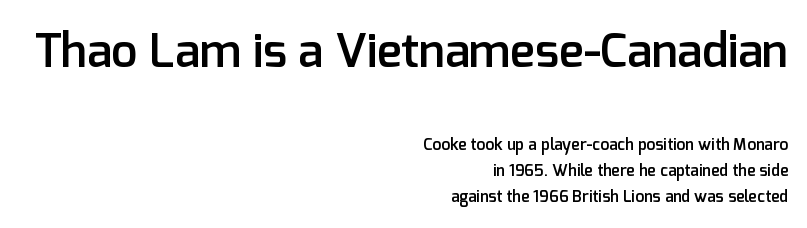
Q: Is the text bold? A: Semi-bold.
Q: Is the text italic (slanted)? A: No, it is upright.
Q: Is the typeface a serif or a sans-serif typeface? A: Sans-serif.
Q: Is the text underlined? A: No.
Q: How is the paragraph aligned? A: Right-aligned.
Q: Is the spacing between letters normal or unusually wide? A: Normal.
Q: Is the spacing between lines tight, normal or loose? A: Normal.
Q: Which block of text is set in a larger size, the first (top) or the second (bottom)? A: The first (top) one.
Q: Width (condensed, normal, or wide)? A: Normal.
Q: Stroke contrast? A: Low.
Q: x-height? A: Medium.
Q: Monospaced? A: No.
